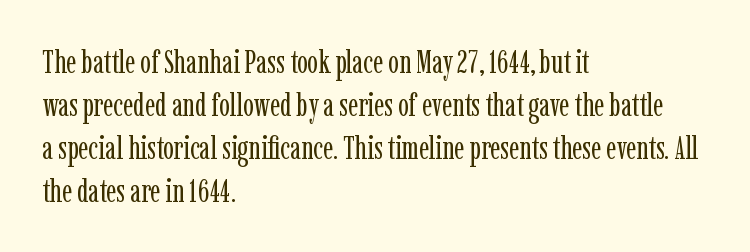
Q: Is the text bold? A: No.
Q: Is the text italic (slanted)? A: No, it is upright.
Q: Is the typeface a serif or a sans-serif typeface? A: Serif.
Q: Is the text underlined? A: No.
Q: How is the paragraph aligned? A: Left-aligned.
Q: Is the spacing between letters normal or unusually wide? A: Normal.
Q: Is the spacing between lines tight, normal or loose? A: Normal.
Q: Width (condensed, normal, or wide)? A: Condensed.
Q: Stroke contrast? A: Low.
Q: x-height? A: Medium.
Q: Monospaced? A: No.
